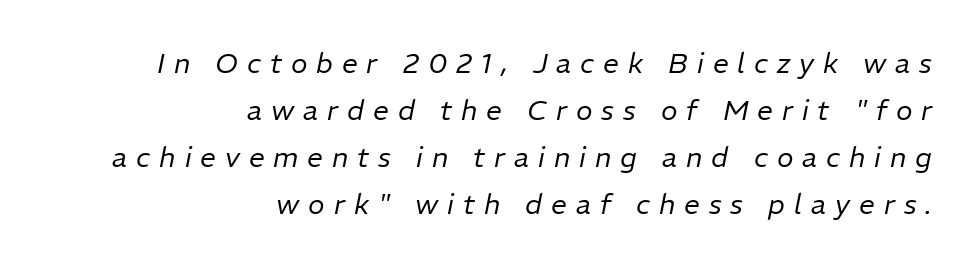
The image shows 28 px regular-weight type, italic (leaning right); set right-aligned, normal line spacing (1.68x), unusually wide letter spacing (+0.32 em), not underlined; low stroke contrast and a medium x-height.
